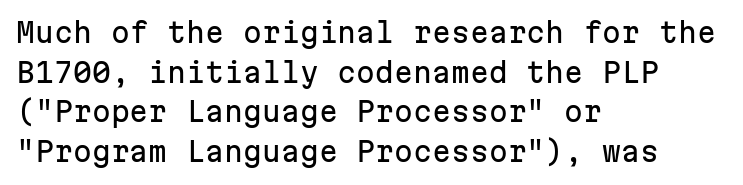
Reading down the column, the eye jumps a familiar distance to each next line. The gaps between neighbouring characters are ordinary and unremarkable. Every character sits straight up, as roman type does. These lines stack with their left ends in a neat column. Bare-footed words on every line.
